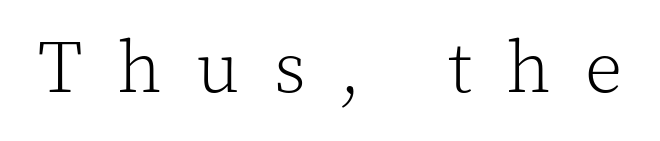
Q: Is the text bold? A: No.
Q: Is the text italic (slanted)? A: No, it is upright.
Q: Is the typeface a serif or a sans-serif typeface? A: Serif.
Q: Is the text underlined? A: No.
Q: Is the spacing between letters normal or unusually wide? A: Unusually wide.
Q: Width (condensed, normal, or wide)? A: Normal.
Q: x-height? A: Medium.
Q: Monospaced? A: No.
